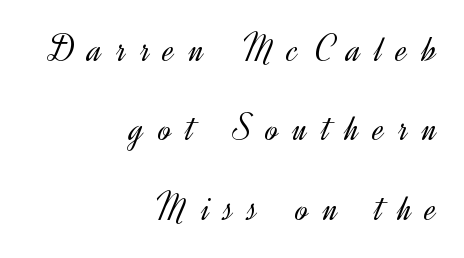
The image shows 38 px light sans-serif type; set right-aligned, loose line spacing (2.09x), unusually wide letter spacing (+0.38 em), not underlined; a small x-height.
